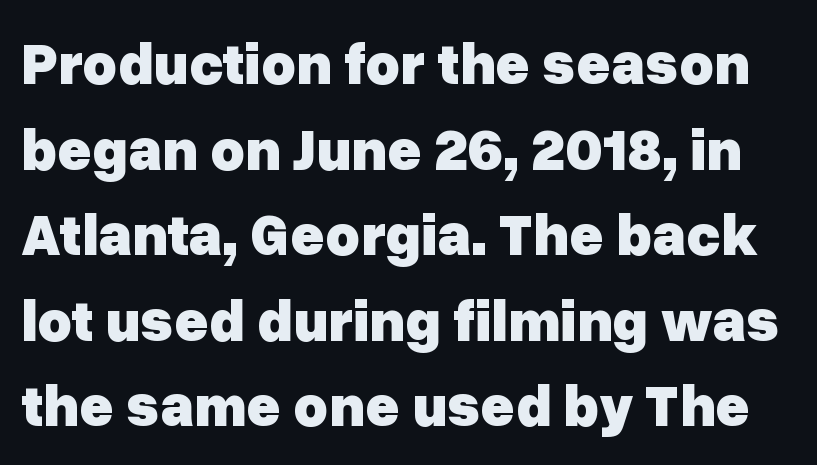
A typesetter would call this proportional, since set widths differ per character. Words float on clear page, feet unadorned. Type style note: lacks serifs. In terms of weight, the rendering is a true, heavy bold. Between one letter and the next there's only the usual sliver of space.
